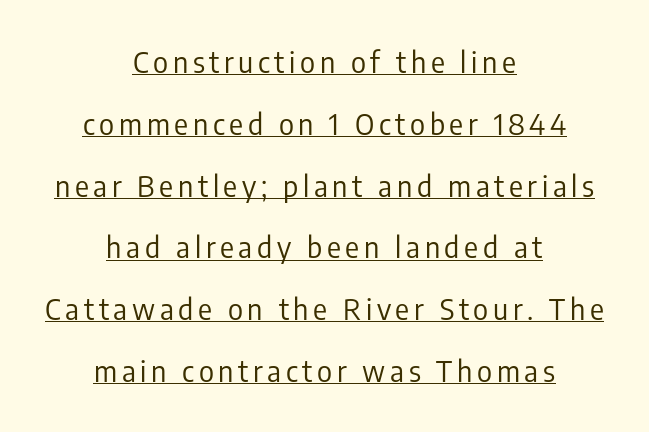
This is underlined copy, the kind a proofreader might mark for attention. The specimen reads as upright at a glance. Counters stay open thanks to moderate or lighter strokes. The face used here is a sans, in the tradition of grotesques and geometrics.
